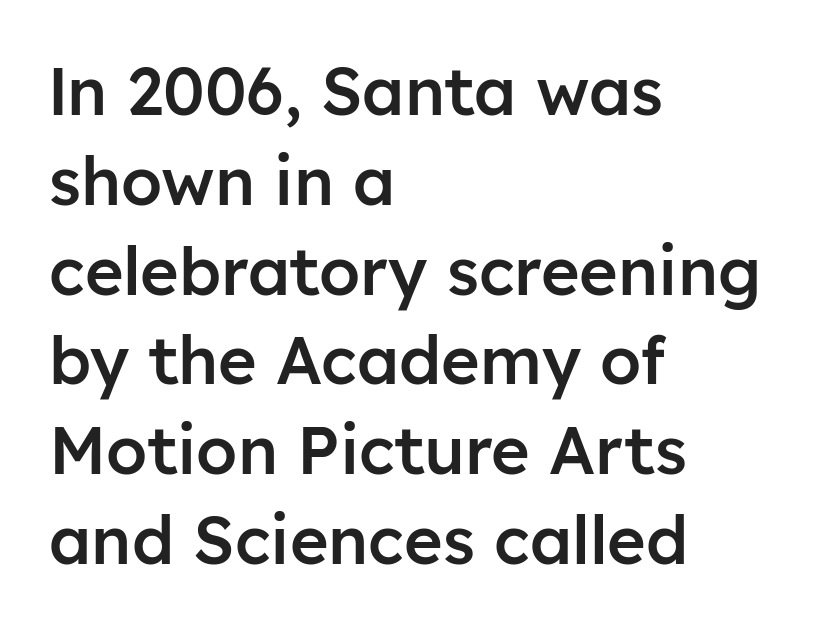
{"serif": "no", "italic": "no", "bold": "semi", "weight": "semibold", "width": "normal", "stroke_contrast": "low", "x_height": "medium", "monospaced": "no", "underline": "no", "align": "left", "line_spacing": "normal", "line_spacing_ratio": 1.36, "letter_spacing": "normal", "letter_spacing_em": 0.0, "glyph_px": 66}
